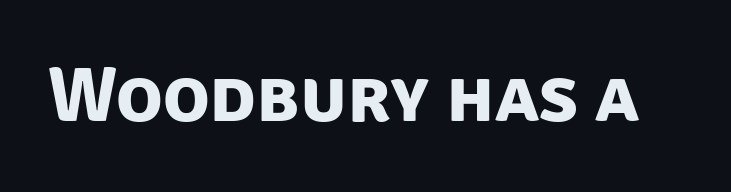
Q: Is the text bold? A: Yes.
Q: Is the typeface a serif or a sans-serif typeface? A: Sans-serif.
Q: Is the text underlined? A: No.
Q: Is the spacing between letters normal or unusually wide? A: Normal.
Q: Width (condensed, normal, or wide)? A: Normal.
Q: Stroke contrast? A: Low.
Q: x-height? A: Large.
Q: Monospaced? A: No.
